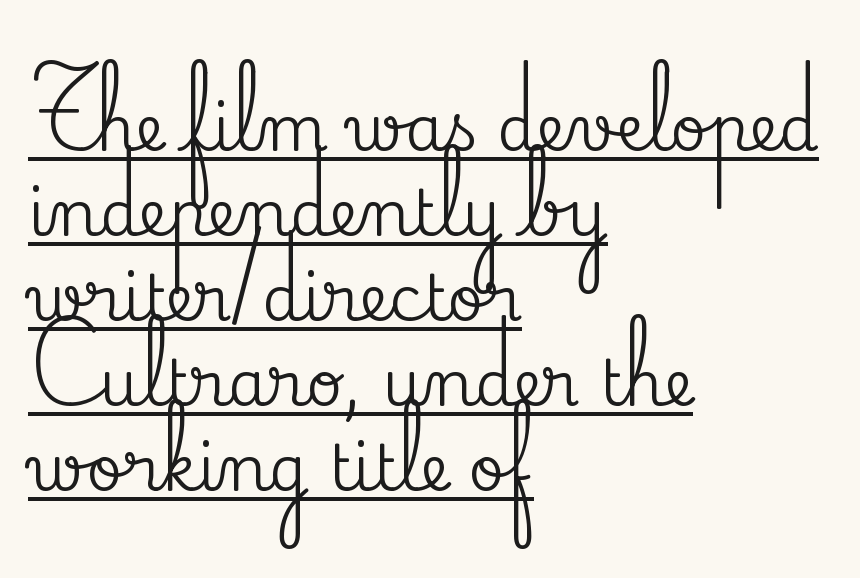
Q: Is the text italic (slanted)? A: No, it is upright.
Q: Is the typeface a serif or a sans-serif typeface? A: Serif.
Q: Is the text underlined? A: Yes.
Q: How is the paragraph aligned? A: Left-aligned.
Q: Is the spacing between letters normal or unusually wide? A: Normal.
Q: Is the spacing between lines tight, normal or loose? A: Normal.
Q: Width (condensed, normal, or wide)? A: Normal.
Q: Stroke contrast? A: Medium.
Q: x-height? A: Small.
Q: Monospaced? A: No.
